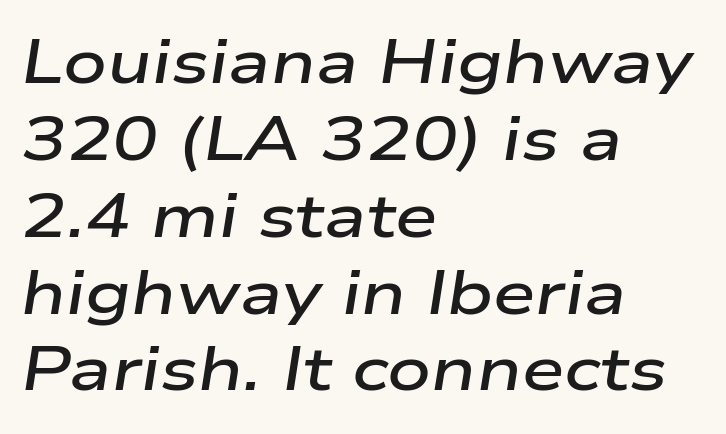
Weight: semibold (demi). This sample keeps an unexceptional amount of space between lines. Here the glyphs are tracked normally, forming tight word shapes. The string is rendered with underlining switched off.
